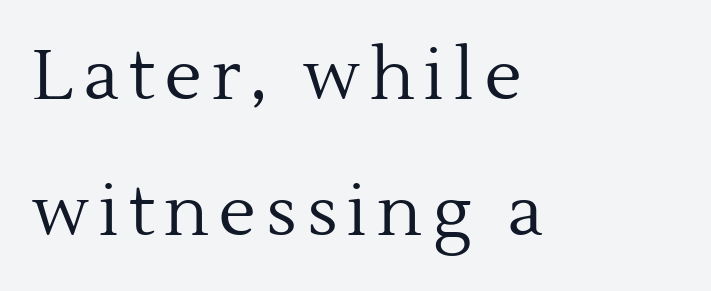
{"serif": "yes", "italic": "no", "bold": "no", "weight": "regular", "width": "normal", "x_height": "medium", "monospaced": "no", "underline": "no", "align": "left", "line_spacing": "loose", "line_spacing_ratio": 1.95, "glyph_px": 70}
